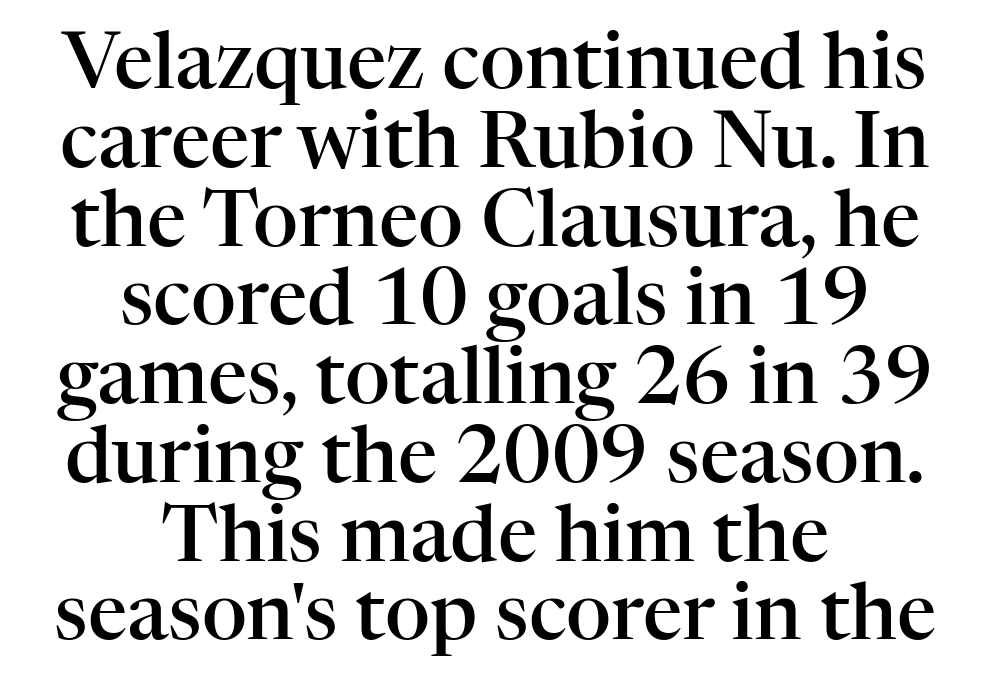
The image shows 78 px semibold serif type, upright; set centered, tight line spacing (1.01x), normal letter spacing, not underlined; high stroke contrast and a medium x-height.
